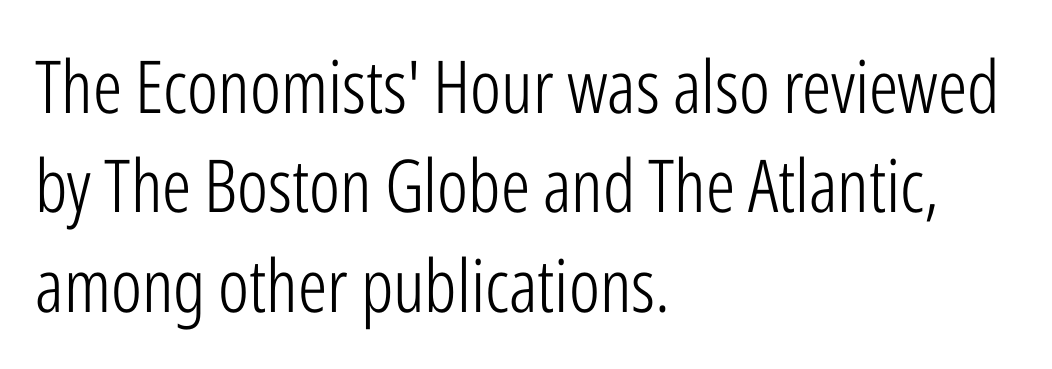
{"serif": "no", "italic": "no", "bold": "no", "weight": "light", "width": "condensed", "stroke_contrast": "low", "x_height": "medium", "monospaced": "no", "underline": "no", "align": "left", "line_spacing": "normal", "line_spacing_ratio": 1.36, "letter_spacing": "normal", "letter_spacing_em": 0.0, "glyph_px": 73}
